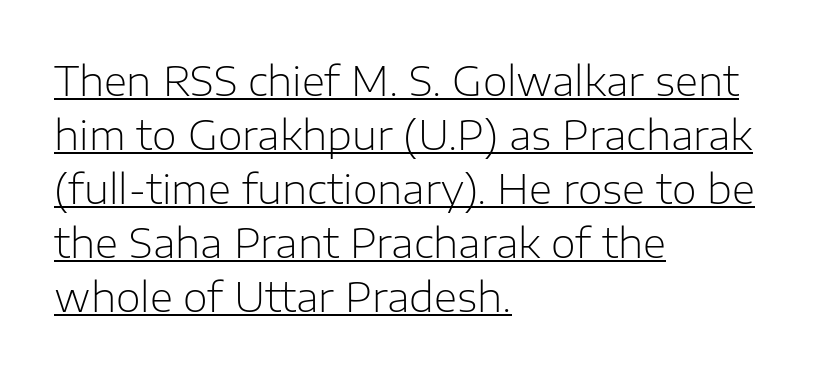
In CSS terms this would be text-align: left. The typeface has the unassuming heft of standard copy or less. Quick note: interline space is typical. To sum up the face: it is a sans, with no serifs. Letter spacing: default.
